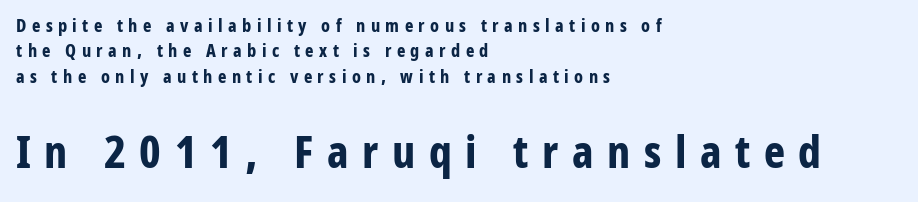
The image shows 45 px bold, condensed sans-serif type, upright; set left-aligned, normal line spacing (1.41x), unusually wide letter spacing (+0.3 em), not underlined; the second (bottom) block is 2.5x larger; low stroke contrast and a medium x-height.
